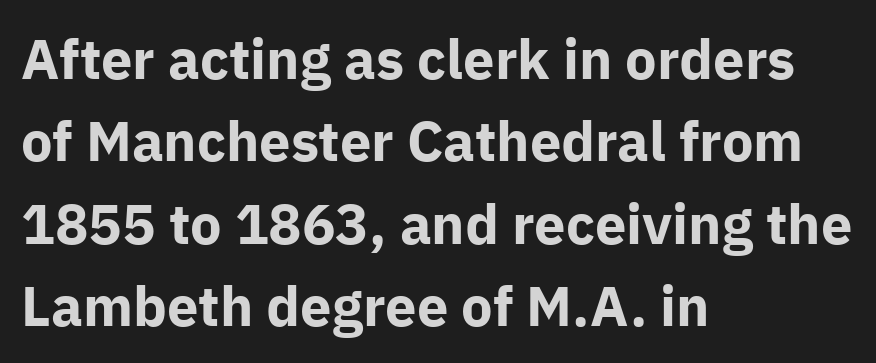
{"serif": "no", "italic": "no", "bold": "yes", "weight": "bold", "width": "normal", "stroke_contrast": "low", "x_height": "medium", "monospaced": "no", "underline": "no", "align": "left", "line_spacing": "normal", "line_spacing_ratio": 1.47, "letter_spacing": "normal", "letter_spacing_em": 0.0, "glyph_px": 56}
